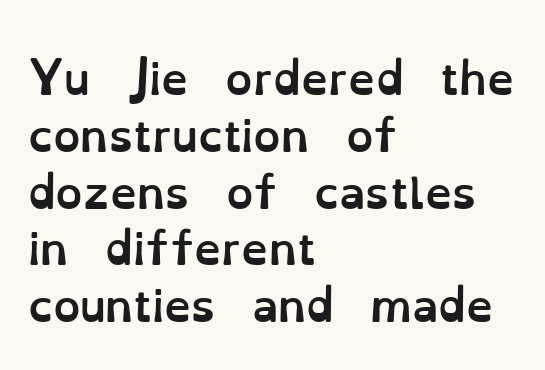
The image shows 43 px semibold type, upright; set left-aligned, normal line spacing (1.32x), normal letter spacing, not underlined; low stroke contrast and a small x-height.
